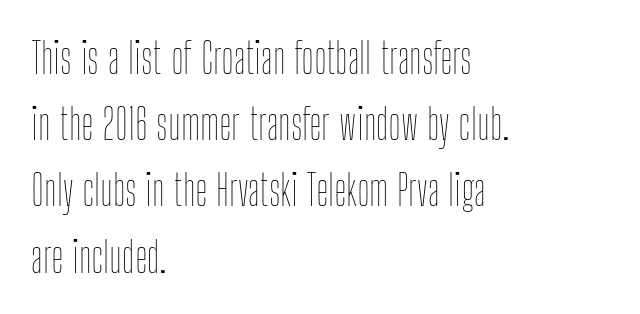
In terms of leading, this rendering sits right in the middle. Every character sits straight up, as roman type does. One-word summary of the alignment: left. Each letter keeps its own natural width here, so spacing adapts to shape.
